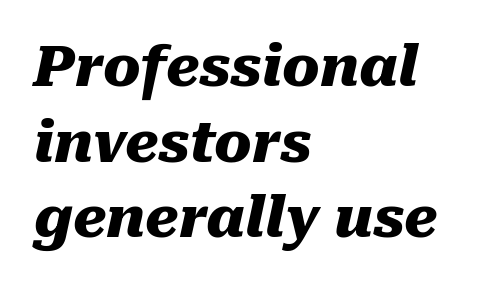
The image shows 56 px heavy type, italic (leaning right); set left-aligned, normal line spacing (1.35x), normal letter spacing, not underlined; medium stroke contrast and a medium x-height.
